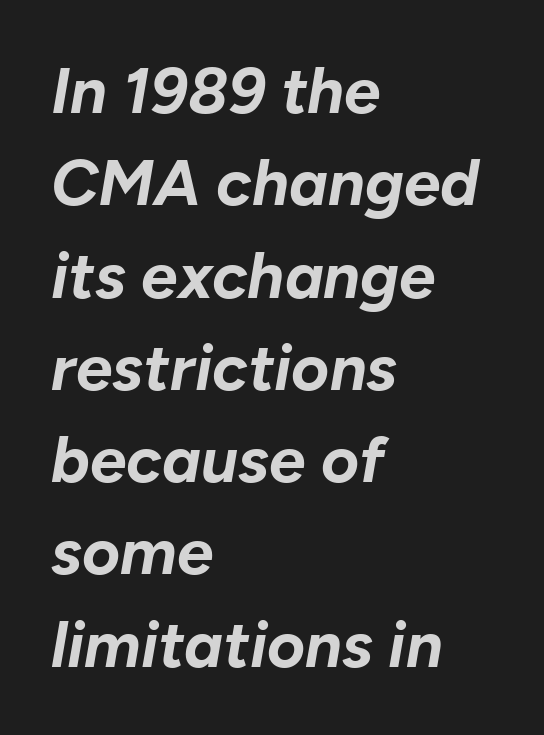
{"italic": "yes", "lean": "right", "slant_degrees": 10, "bold": "yes", "weight": "bold", "width": "normal", "stroke_contrast": "low", "x_height": "medium", "monospaced": "no", "underline": "no", "align": "left", "line_spacing": "normal", "line_spacing_ratio": 1.42, "letter_spacing": "normal", "letter_spacing_em": 0.0, "glyph_px": 65}
